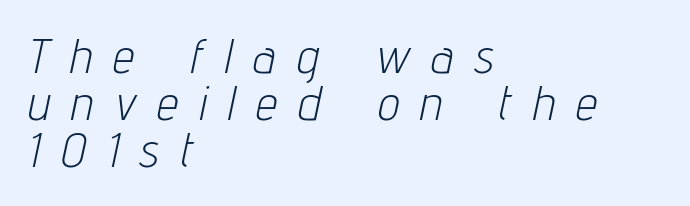
Q: Is the text bold? A: No.
Q: Is the text italic (slanted)? A: Yes, it leans right by about 12 degrees.
Q: Is the text underlined? A: No.
Q: How is the paragraph aligned? A: Left-aligned.
Q: Is the spacing between letters normal or unusually wide? A: Unusually wide.
Q: Is the spacing between lines tight, normal or loose? A: Tight.
Q: Width (condensed, normal, or wide)? A: Condensed.
Q: Stroke contrast? A: Low.
Q: x-height? A: Medium.
Q: Monospaced? A: No.
